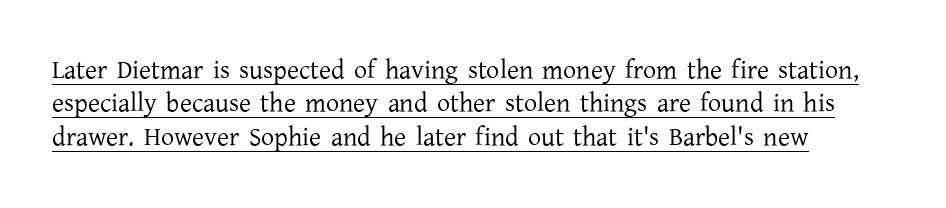
Characters follow at the spacing the type designer built in. Notice how a bar underscores the lettering throughout. The font's upright variant was chosen for this text. Line spacing here is normal. The passage shown is not bold in any degree.
